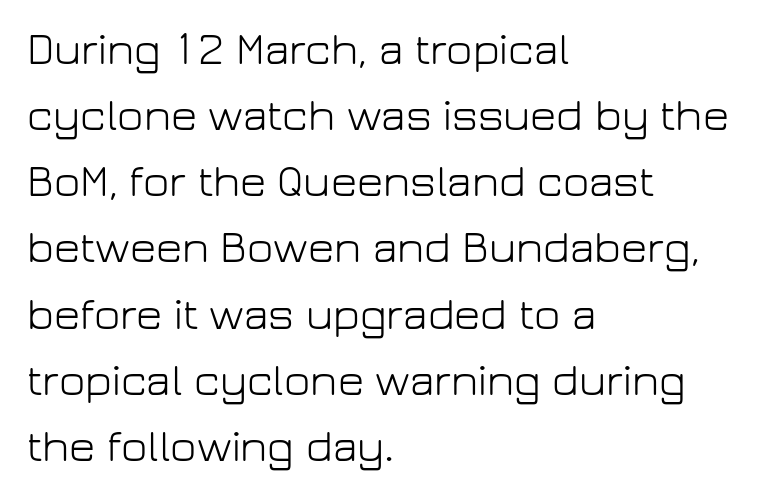
The image shows 45 px light sans-serif type, upright; set left-aligned, normal line spacing (1.47x), normal letter spacing, not underlined; low stroke contrast and a medium x-height.
